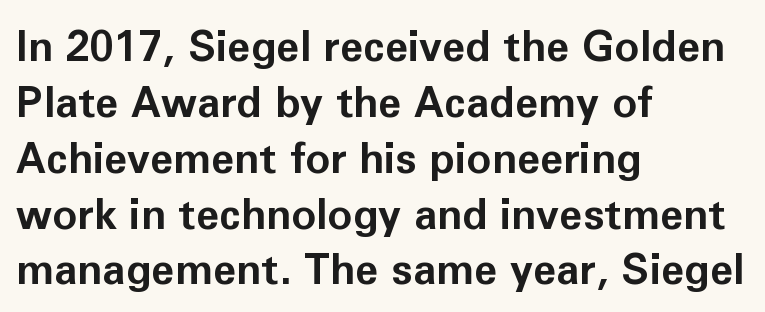
Q: Is the text bold? A: Yes.
Q: Is the text italic (slanted)? A: No, it is upright.
Q: Is the typeface a serif or a sans-serif typeface? A: Sans-serif.
Q: Is the text underlined? A: No.
Q: How is the paragraph aligned? A: Left-aligned.
Q: Is the spacing between letters normal or unusually wide? A: Normal.
Q: Is the spacing between lines tight, normal or loose? A: Normal.
Q: Width (condensed, normal, or wide)? A: Normal.
Q: Stroke contrast? A: Low.
Q: x-height? A: Medium.
Q: Monospaced? A: No.
